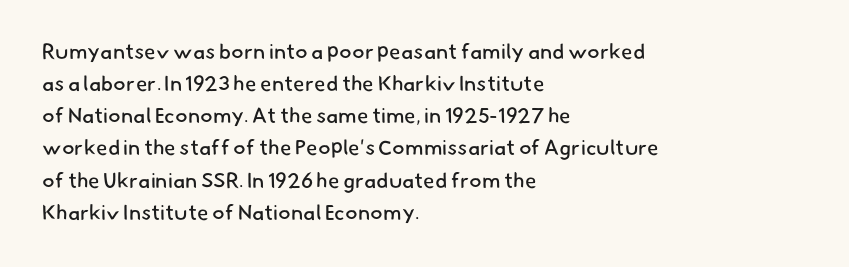
The image shows 21 px text type; set left-aligned, normal line spacing (1.53x), normal letter spacing, not underlined.
